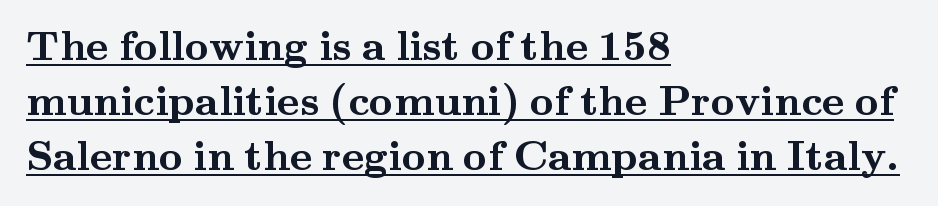
The image shows 42 px semibold, wide serif type, upright; set left-aligned, normal line spacing (1.31x), normal letter spacing, underlined; medium stroke contrast and a small x-height.
